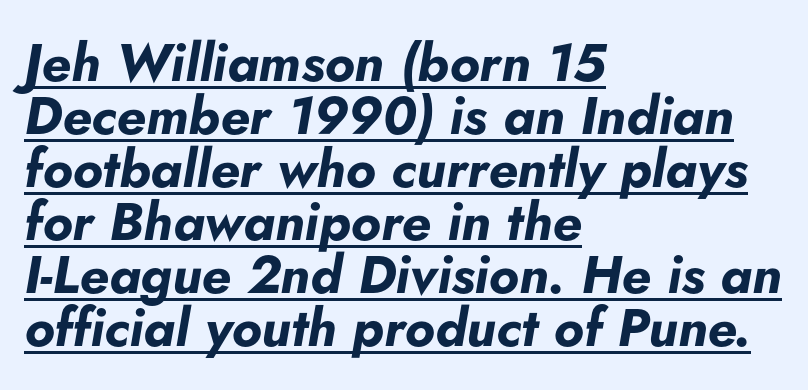
Q: Is the text bold? A: Yes.
Q: Is the text italic (slanted)? A: Yes, it leans right by about 5 degrees.
Q: Is the text underlined? A: Yes.
Q: How is the paragraph aligned? A: Left-aligned.
Q: Is the spacing between letters normal or unusually wide? A: Normal.
Q: Is the spacing between lines tight, normal or loose? A: Tight.
Q: Width (condensed, normal, or wide)? A: Normal.
Q: Stroke contrast? A: Low.
Q: x-height? A: Small.
Q: Monospaced? A: No.
